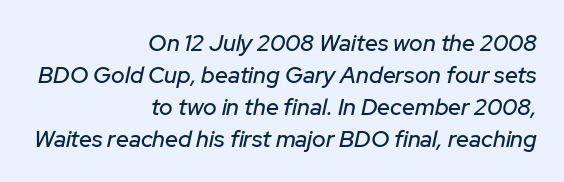
The image shows 23 px text type, italic (leaning right); set right-aligned, normal line spacing (1.39x), normal letter spacing, not underlined.
